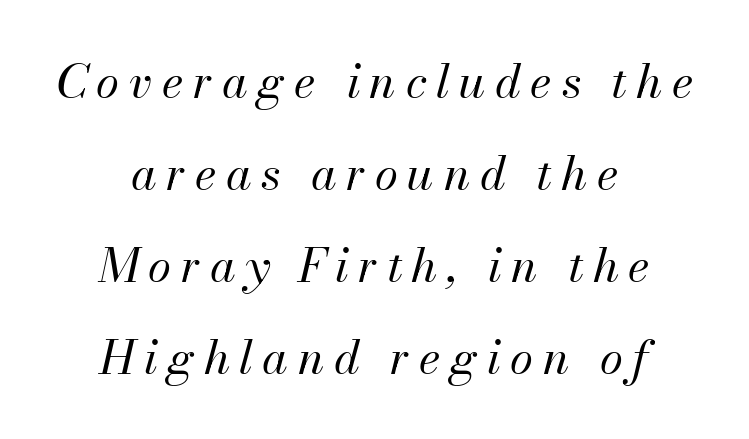
{"italic": "yes", "lean": "right", "slant_degrees": 13, "bold": "no", "weight": "regular", "width": "normal", "stroke_contrast": "medium", "x_height": "small", "monospaced": "no", "underline": "no", "align": "center", "line_spacing": "loose", "line_spacing_ratio": 1.96, "letter_spacing": "wide", "letter_spacing_em": 0.2, "glyph_px": 47}
